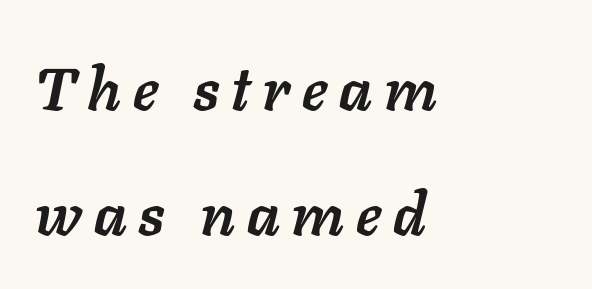
{"italic": "yes", "lean": "right", "slant_degrees": 11, "bold": "yes", "weight": "semibold", "width": "normal", "stroke_contrast": "low", "x_height": "medium", "monospaced": "no", "underline": "no", "align": "left", "line_spacing": "loose", "line_spacing_ratio": 2.08, "letter_spacing": "wide", "letter_spacing_em": 0.2, "glyph_px": 60}
